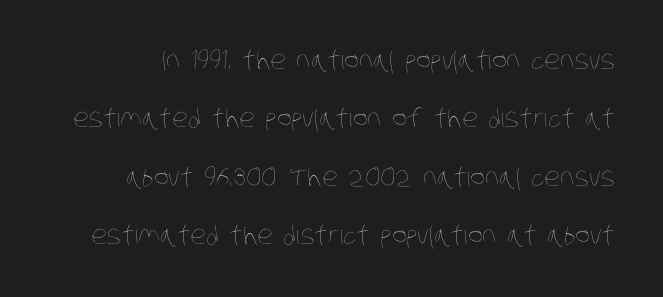
Q: Is the text bold? A: No.
Q: Is the text underlined? A: No.
Q: Is the spacing between letters normal or unusually wide? A: Normal.
Q: Is the spacing between lines tight, normal or loose? A: Loose.
